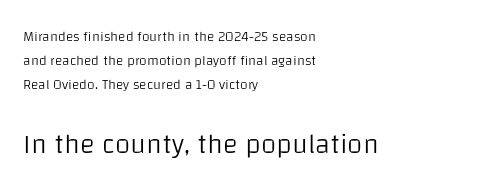
Q: Is the text bold? A: No.
Q: Is the text italic (slanted)? A: No, it is upright.
Q: Is the typeface a serif or a sans-serif typeface? A: Sans-serif.
Q: Is the text underlined? A: No.
Q: How is the paragraph aligned? A: Left-aligned.
Q: Is the spacing between letters normal or unusually wide? A: Normal.
Q: Which block of text is set in a larger size, the first (top) or the second (bottom)? A: The second (bottom) one.
Q: Width (condensed, normal, or wide)? A: Normal.
Q: Stroke contrast? A: Low.
Q: x-height? A: Large.
Q: Monospaced? A: No.
